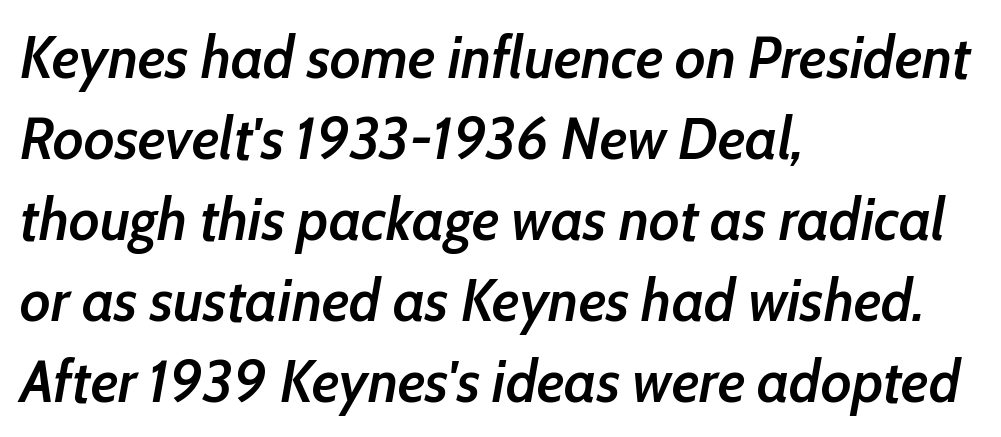
The image shows 60 px semibold, condensed type, italic (leaning right); set left-aligned, normal line spacing (1.35x), normal letter spacing, not underlined; low stroke contrast and a medium x-height.
